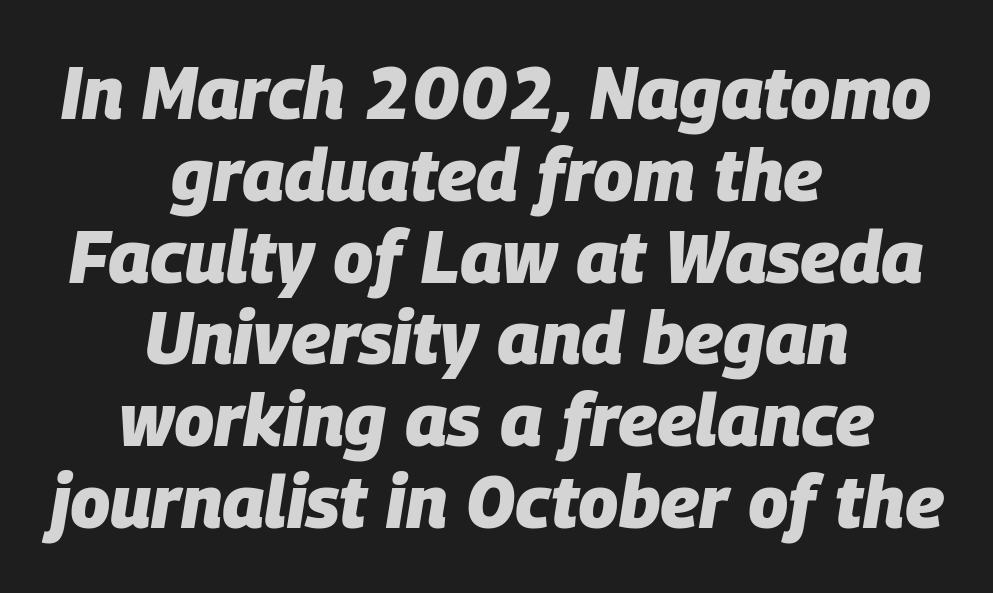
{"italic": "yes", "lean": "right", "slant_degrees": 9, "bold": "yes", "weight": "heavy", "width": "normal", "stroke_contrast": "low", "x_height": "large", "monospaced": "no", "underline": "no", "align": "center", "line_spacing": "tight", "line_spacing_ratio": 1.12, "letter_spacing": "normal", "letter_spacing_em": 0.0, "glyph_px": 73}
